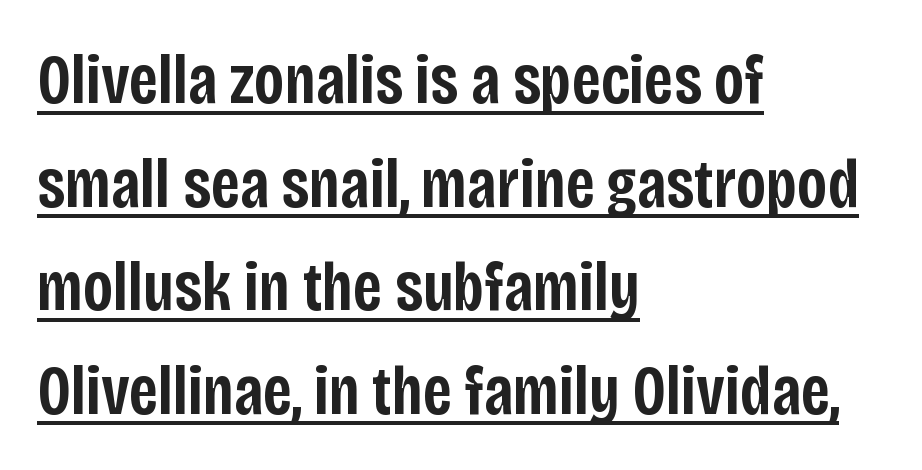
Q: Is the text bold? A: Semi-bold.
Q: Is the text italic (slanted)? A: No, it is upright.
Q: Is the typeface a serif or a sans-serif typeface? A: Sans-serif.
Q: Is the text underlined? A: Yes.
Q: How is the paragraph aligned? A: Left-aligned.
Q: Is the spacing between letters normal or unusually wide? A: Normal.
Q: Is the spacing between lines tight, normal or loose? A: Normal.
Q: Width (condensed, normal, or wide)? A: Condensed.
Q: Stroke contrast? A: Low.
Q: x-height? A: Large.
Q: Monospaced? A: No.
